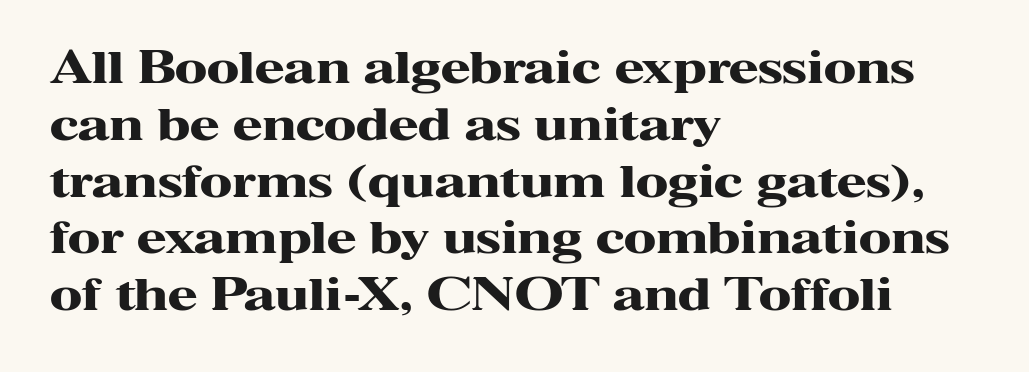
A clean baseline with only descenders dipping below it. Horizontal bands of white between lines are of average thickness. Bold? Absolutely — the strokes are thick and heavy. Character widths vary here, with narrow letters taking less room than wide ones.
